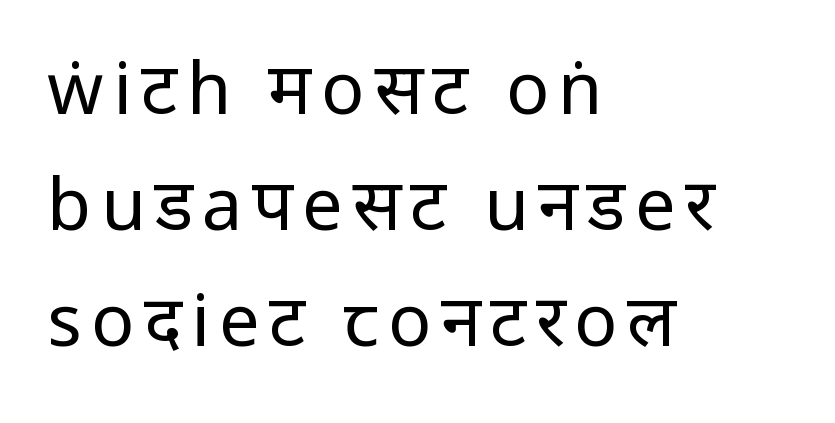
{"serif": "no", "italic": "no", "bold": "no", "weight": "regular", "width": "condensed", "stroke_contrast": "low", "underline": "no", "align": "left", "line_spacing": "normal", "line_spacing_ratio": 1.61, "glyph_px": 72}
